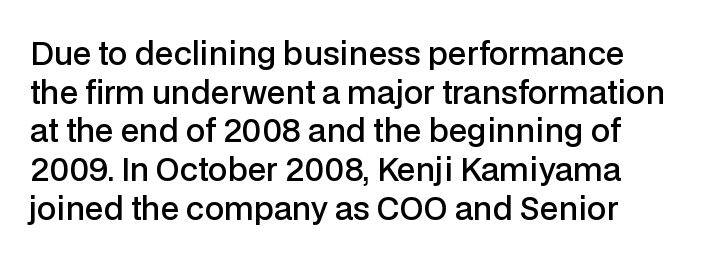
{"serif": "no", "italic": "no", "bold": "semi", "weight": "semibold", "width": "normal", "stroke_contrast": "low", "x_height": "medium", "monospaced": "no", "underline": "no", "line_spacing": "normal", "line_spacing_ratio": 1.25, "letter_spacing": "normal", "letter_spacing_em": 0.0, "glyph_px": 31}
